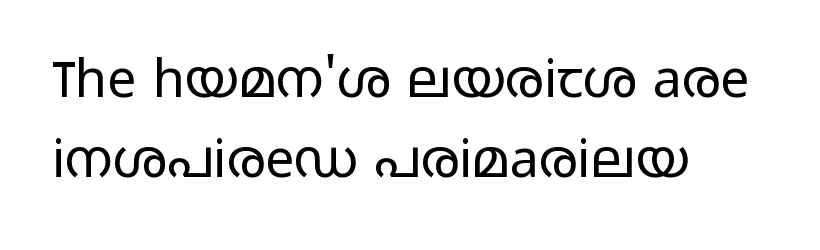
{"serif": "no", "italic": "no", "bold": "no", "weight": "regular", "width": "wide", "stroke_contrast": "low", "x_height": "medium", "monospaced": "no", "underline": "no", "align": "left", "line_spacing": "normal", "line_spacing_ratio": 1.54, "letter_spacing": "normal", "letter_spacing_em": 0.0, "glyph_px": 52}
